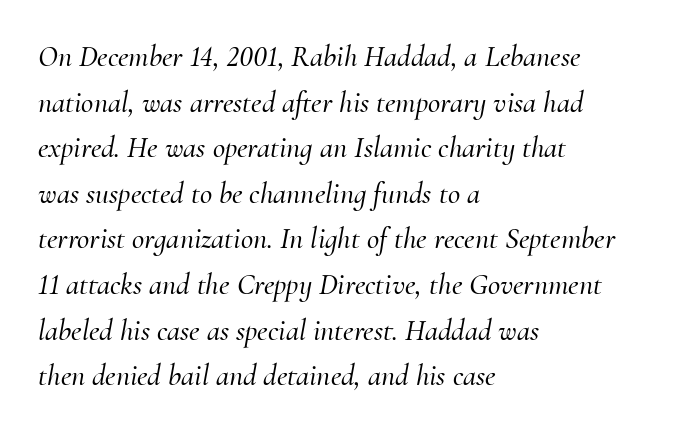
The image shows 30 px serif type, italic (leaning right); set left-aligned, normal line spacing (1.52x), normal letter spacing, not underlined; medium stroke contrast and a small x-height.
